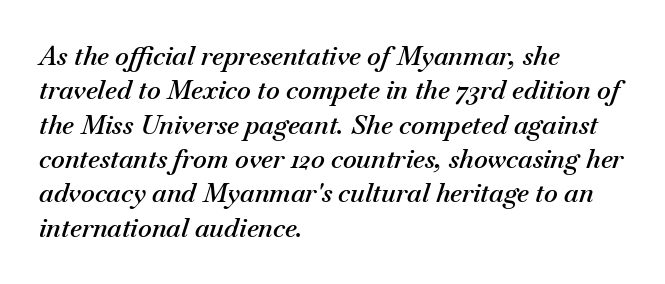
{"italic": "yes", "lean": "right", "slant_degrees": 18, "bold": "semi", "underline": "no", "align": "left", "line_spacing": "normal", "line_spacing_ratio": 1.32, "letter_spacing": "normal", "letter_spacing_em": 0.0, "glyph_px": 26}
